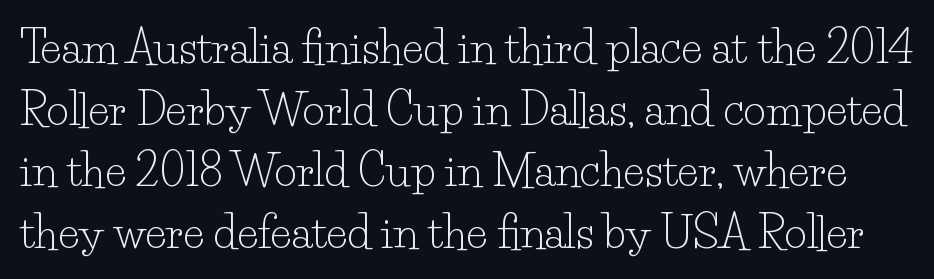
The image shows 44 px light serif type, upright; set normal line spacing (1.4x), normal letter spacing, not underlined; low stroke contrast and a small x-height.
